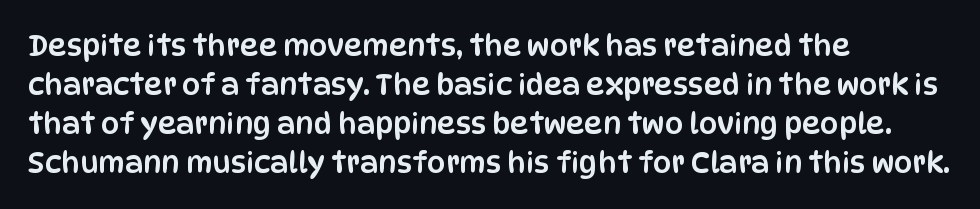
Q: Is the text italic (slanted)? A: No, it is upright.
Q: Is the typeface a serif or a sans-serif typeface? A: Sans-serif.
Q: Is the text underlined? A: No.
Q: How is the paragraph aligned? A: Left-aligned.
Q: Is the spacing between letters normal or unusually wide? A: Normal.
Q: Is the spacing between lines tight, normal or loose? A: Normal.
Q: Width (condensed, normal, or wide)? A: Condensed.
Q: Stroke contrast? A: Low.
Q: x-height? A: Large.
Q: Monospaced? A: No.
